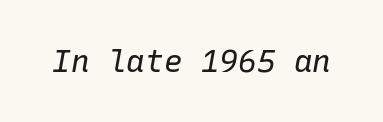
{"italic": "yes", "lean": "right", "slant_degrees": 10, "bold": "no", "weight": "regular", "width": "normal", "stroke_contrast": "low", "x_height": "medium", "monospaced": "yes", "underline": "no", "letter_spacing": "normal", "letter_spacing_em": 0.0, "glyph_px": 31}
